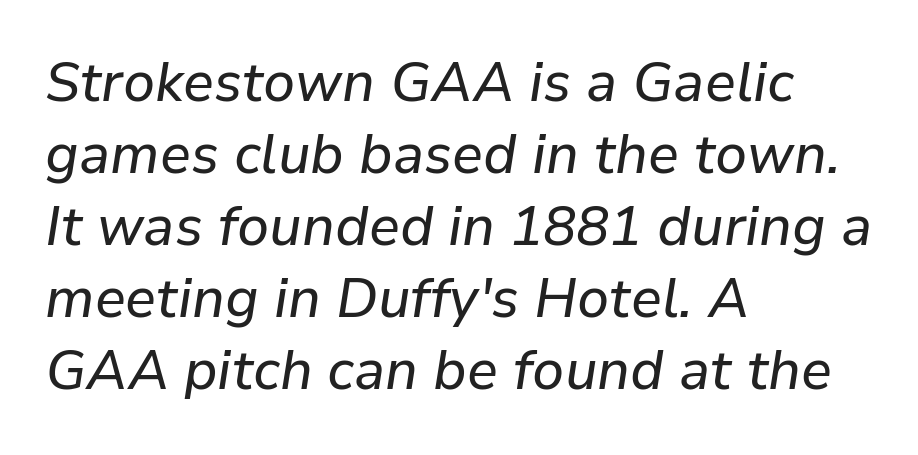
{"italic": "yes", "lean": "right", "slant_degrees": 9, "width": "normal", "stroke_contrast": "low", "x_height": "medium", "monospaced": "no", "underline": "no", "align": "left", "line_spacing": "normal", "line_spacing_ratio": 1.31, "letter_spacing": "normal", "letter_spacing_em": 0.0, "glyph_px": 55}
